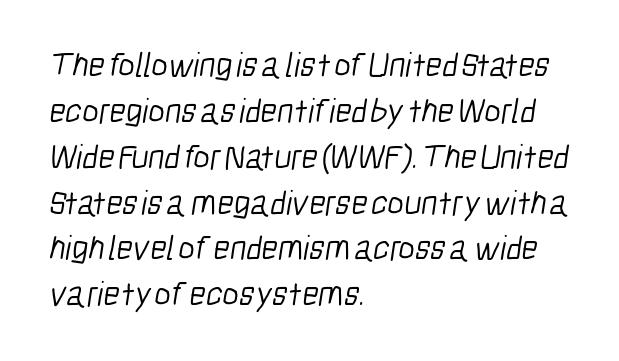
The image shows 35 px light, condensed sans-serif type; set left-aligned, normal line spacing (1.31x), normal letter spacing, not underlined; low stroke contrast and a medium x-height.
